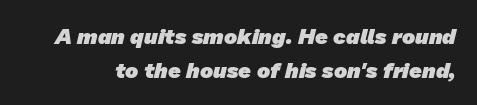
Clear beneath every line of the passage. Line spacing here is normal. The font is running at its bold setting. The rendering keeps characters at their native spacing.
